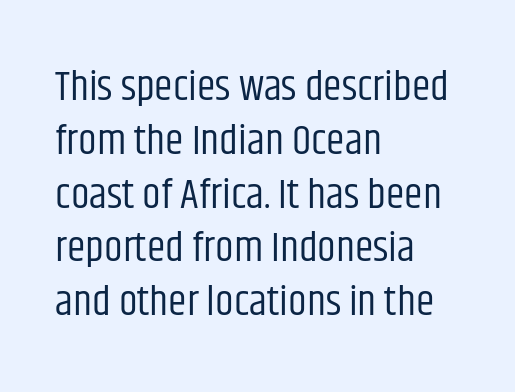
Think standard paragraph weight, or any step lighter than that. You can tell it's not italic because the verticals are truly vertical. Nobody touched the tracking dial on this one. The passage is arranged the way most books set body copy — flush left. Type style note: lacks serifs.
